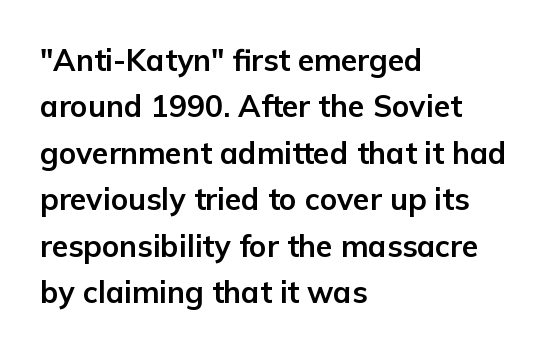
The image shows 30 px bold sans-serif type, upright; set left-aligned, normal line spacing (1.55x), normal letter spacing, not underlined; low stroke contrast and a medium x-height.
